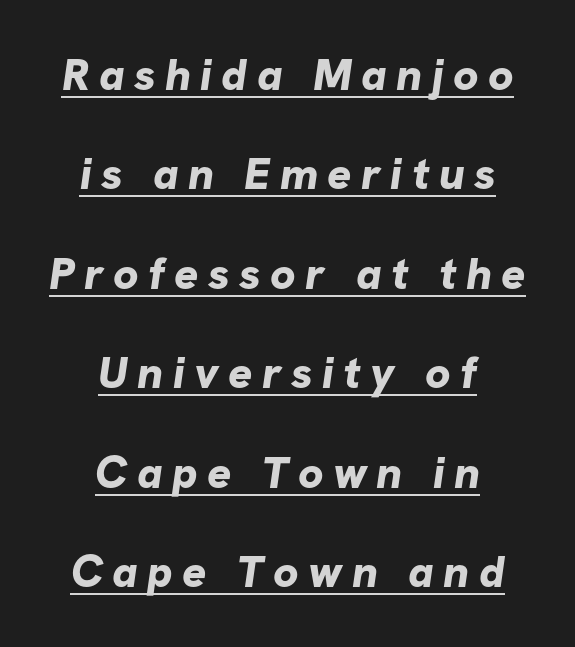
Neither beginnings nor endings align; midpoints do. Note the varied advance widths — an 'i' is clearly narrower than an 'm'. Glyph-to-glyph distance is far greater than everyday printed text. The words here are underlined.
